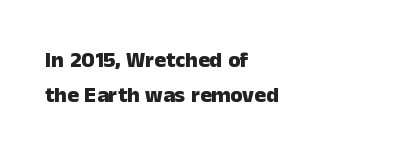
{"italic": "no", "bold": "yes", "underline": "no", "align": "left", "line_spacing": "normal", "line_spacing_ratio": 1.6, "letter_spacing": "normal", "letter_spacing_em": 0.0, "glyph_px": 22}
